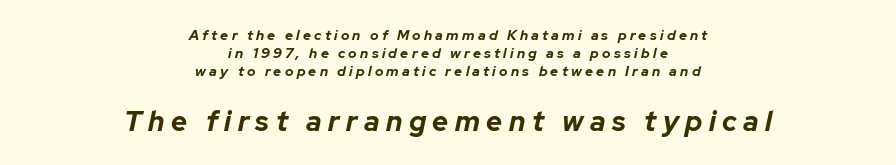
{"italic": "yes", "lean": "right", "slant_degrees": 12, "bold": "yes", "weight": "bold", "width": "normal", "stroke_contrast": "low", "x_height": "medium", "monospaced": "no", "underline": "no", "align": "center", "line_spacing": "normal", "line_spacing_ratio": 1.29, "letter_spacing": "wide", "letter_spacing_em": 0.23, "larger_block": "second", "size_ratio": 2.0, "glyph_px": 28}
